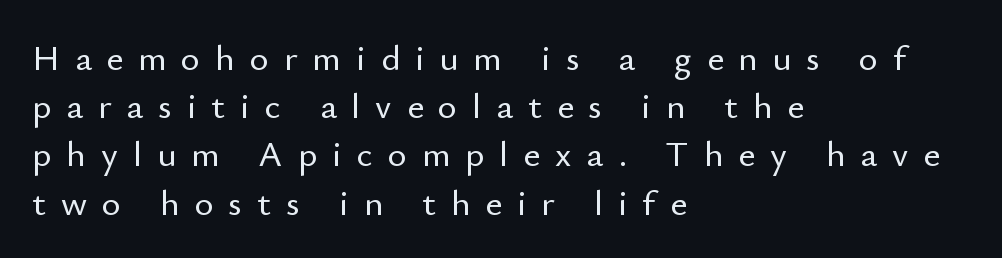
Q: Is the text italic (slanted)? A: No, it is upright.
Q: Is the typeface a serif or a sans-serif typeface? A: Sans-serif.
Q: Is the text underlined? A: No.
Q: How is the paragraph aligned? A: Left-aligned.
Q: Is the spacing between letters normal or unusually wide? A: Unusually wide.
Q: Is the spacing between lines tight, normal or loose? A: Normal.
Q: Width (condensed, normal, or wide)? A: Normal.
Q: Stroke contrast? A: Low.
Q: x-height? A: Small.
Q: Monospaced? A: No.
